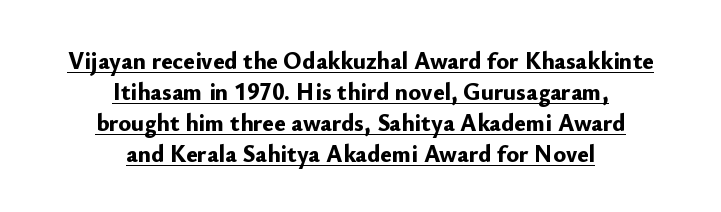
Q: Is the text bold? A: Yes.
Q: Is the text italic (slanted)? A: No, it is upright.
Q: Is the text underlined? A: Yes.
Q: How is the paragraph aligned? A: Centered.
Q: Is the spacing between letters normal or unusually wide? A: Normal.
Q: Is the spacing between lines tight, normal or loose? A: Normal.
